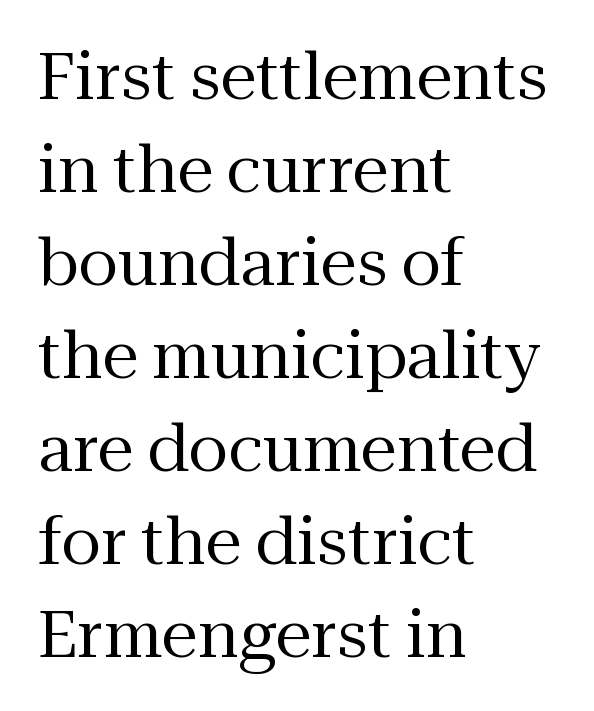
The rendering uses natural spacing where letterforms have individual widths. Nobody touched the tracking dial on this one. The lettering stays uniformly vertical, giving the passage a roman look. Where is the straight margin? On the left.
